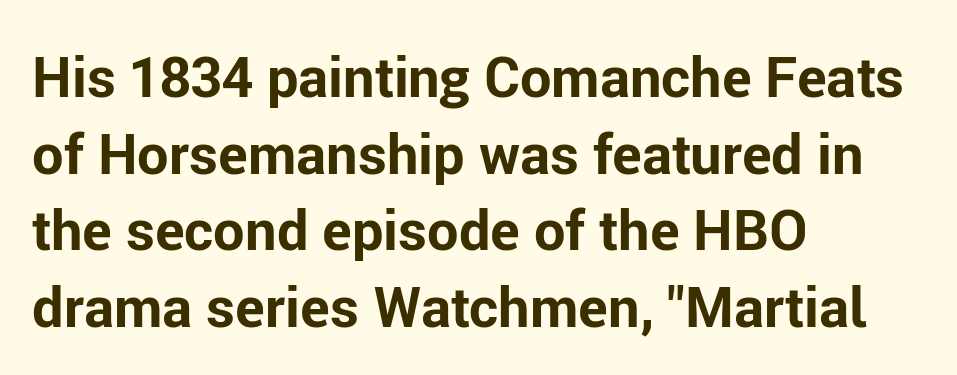
Q: Is the text bold? A: Yes.
Q: Is the text italic (slanted)? A: No, it is upright.
Q: Is the typeface a serif or a sans-serif typeface? A: Sans-serif.
Q: Is the text underlined? A: No.
Q: How is the paragraph aligned? A: Left-aligned.
Q: Is the spacing between letters normal or unusually wide? A: Normal.
Q: Is the spacing between lines tight, normal or loose? A: Normal.
Q: Width (condensed, normal, or wide)? A: Normal.
Q: Stroke contrast? A: Low.
Q: x-height? A: Medium.
Q: Monospaced? A: No.
